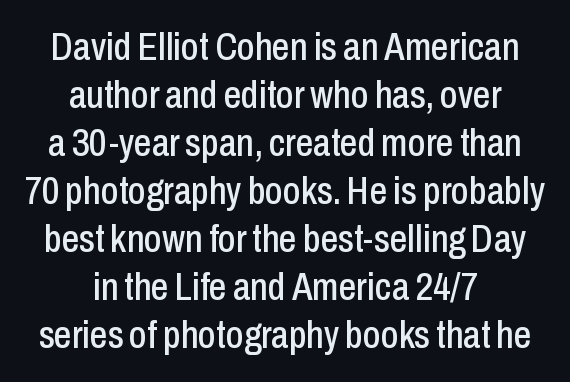
{"serif": "no", "italic": "no", "width": "condensed", "stroke_contrast": "low", "x_height": "medium", "monospaced": "no", "underline": "no", "align": "center", "line_spacing_ratio": 1.23, "letter_spacing": "normal", "letter_spacing_em": 0.0, "glyph_px": 39}
